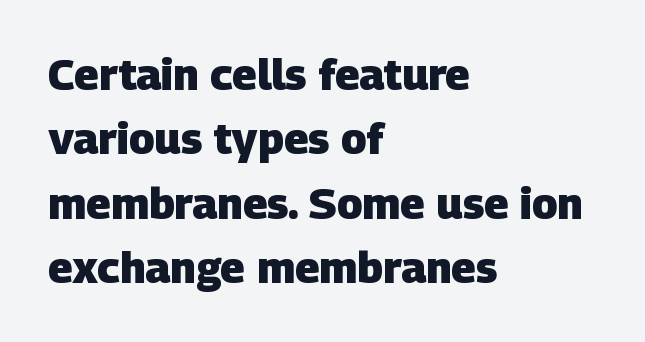
How are the letters spaced? Ordinarily, with no added tracking. These words are printed bold, with thick strokes throughout. Is this a fixed-width face? No — the glyphs have proportional, varying widths. Vertical spacing — default. The designer went with a sans here, leaving each stem footless. If you drew a ruler down the left edge, every line would touch it.
